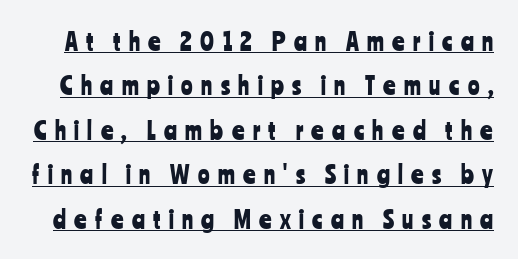
Q: Is the text italic (slanted)? A: No, it is upright.
Q: Is the text underlined? A: Yes.
Q: Is the spacing between letters normal or unusually wide? A: Unusually wide.
